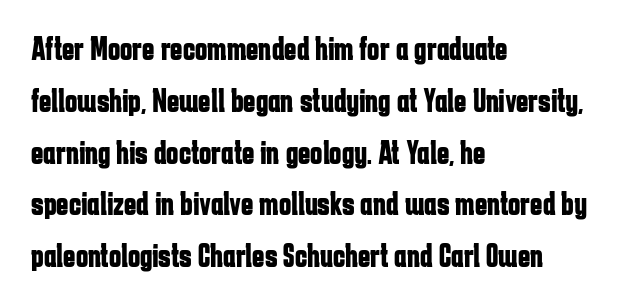
Q: Is the text bold? A: Yes.
Q: Is the text italic (slanted)? A: No, it is upright.
Q: Is the typeface a serif or a sans-serif typeface? A: Sans-serif.
Q: Is the text underlined? A: No.
Q: How is the paragraph aligned? A: Left-aligned.
Q: Is the spacing between letters normal or unusually wide? A: Normal.
Q: Is the spacing between lines tight, normal or loose? A: Normal.
Q: Width (condensed, normal, or wide)? A: Condensed.
Q: Stroke contrast? A: Low.
Q: x-height? A: Medium.
Q: Monospaced? A: No.
